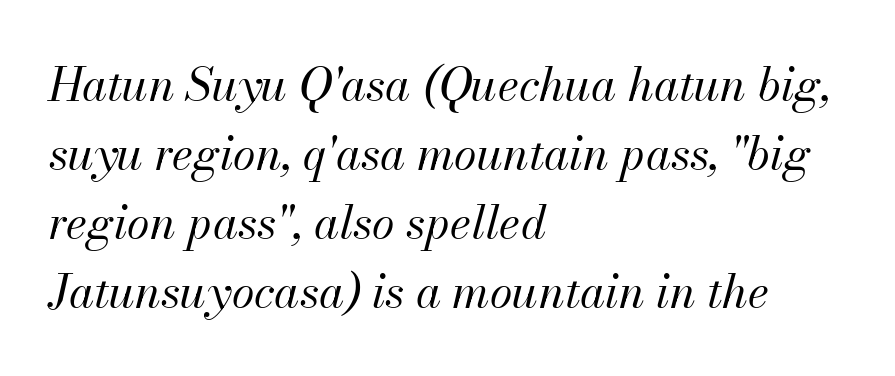
{"italic": "yes", "lean": "right", "slant_degrees": 13, "bold": "no", "weight": "regular", "width": "normal", "stroke_contrast": "medium", "x_height": "small", "monospaced": "no", "underline": "no", "align": "left", "line_spacing": "normal", "line_spacing_ratio": 1.5, "letter_spacing": "normal", "letter_spacing_em": 0.0, "glyph_px": 46}
